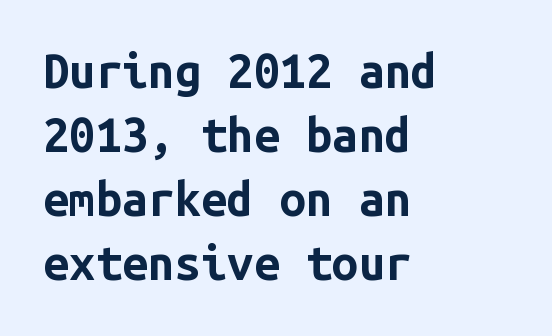
Q: Is the text bold? A: Yes.
Q: Is the text italic (slanted)? A: No, it is upright.
Q: Is the typeface a serif or a sans-serif typeface? A: Sans-serif.
Q: Is the text underlined? A: No.
Q: How is the paragraph aligned? A: Left-aligned.
Q: Is the spacing between letters normal or unusually wide? A: Normal.
Q: Is the spacing between lines tight, normal or loose? A: Normal.
Q: Width (condensed, normal, or wide)? A: Normal.
Q: Stroke contrast? A: Low.
Q: x-height? A: Medium.
Q: Monospaced? A: Yes.
